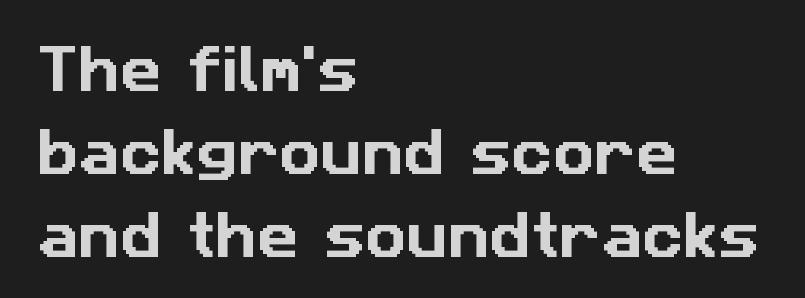
Does the type have serifs? No, each stem ends abruptly. The passage shown is typed in a proportional face where columns would drift. Tracking here is standard; glyphs follow each other at the usual distance. A classic flush-left, rag-right setting is used for this passage. The area under the type is left untouched.
